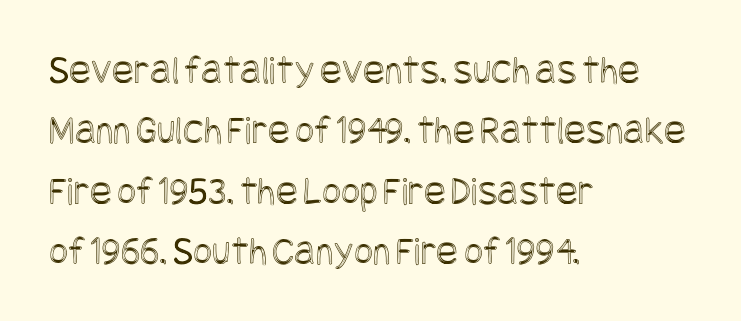
Q: Is the text italic (slanted)? A: No, it is upright.
Q: Is the text underlined? A: No.
Q: How is the paragraph aligned? A: Left-aligned.
Q: Is the spacing between letters normal or unusually wide? A: Normal.
Q: Is the spacing between lines tight, normal or loose? A: Normal.
Q: Width (condensed, normal, or wide)? A: Condensed.
Q: x-height? A: Large.
